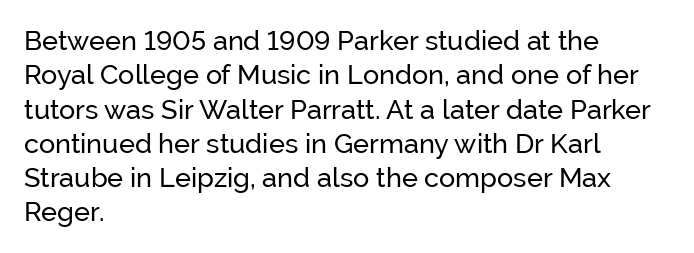
{"italic": "no", "bold": "no", "underline": "no", "align": "left", "line_spacing": "normal", "line_spacing_ratio": 1.27, "letter_spacing": "normal", "letter_spacing_em": 0.0, "glyph_px": 27}
